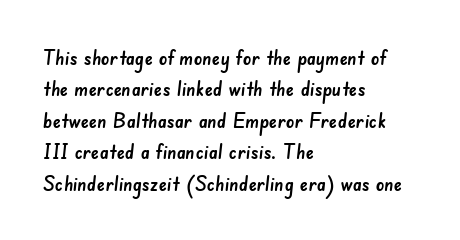
Underlining? Definitely not there. Nobody touched the tracking dial on this one. Where is the straight margin? On the left. Leading: standard.
